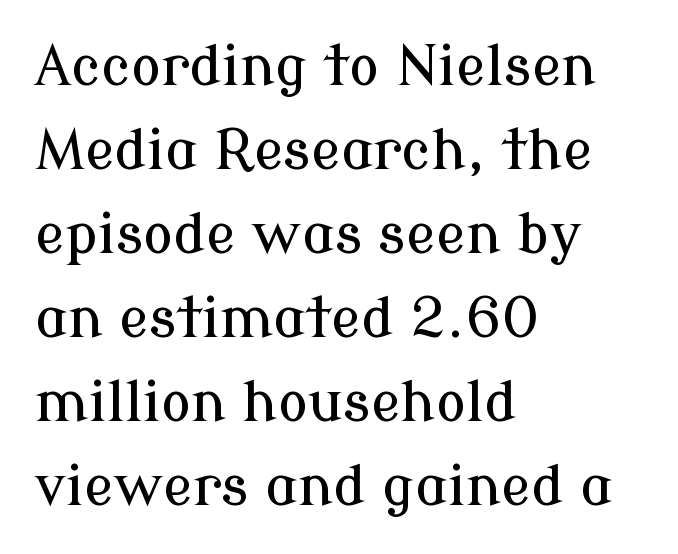
Q: Is the text italic (slanted)? A: No, it is upright.
Q: Is the typeface a serif or a sans-serif typeface? A: Serif.
Q: Is the text underlined? A: No.
Q: How is the paragraph aligned? A: Left-aligned.
Q: Is the spacing between letters normal or unusually wide? A: Normal.
Q: Is the spacing between lines tight, normal or loose? A: Normal.
Q: Width (condensed, normal, or wide)? A: Normal.
Q: Stroke contrast? A: Low.
Q: x-height? A: Medium.
Q: Monospaced? A: No.
